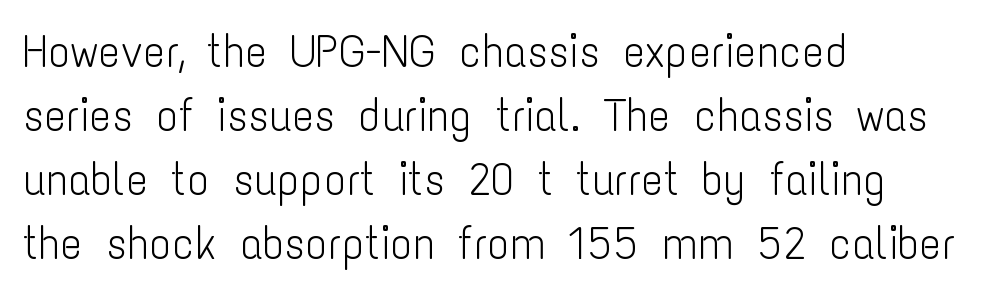
The image shows 46 px light, condensed sans-serif type, upright; set left-aligned, normal line spacing (1.39x), normal letter spacing, not underlined; low stroke contrast and a medium x-height.
